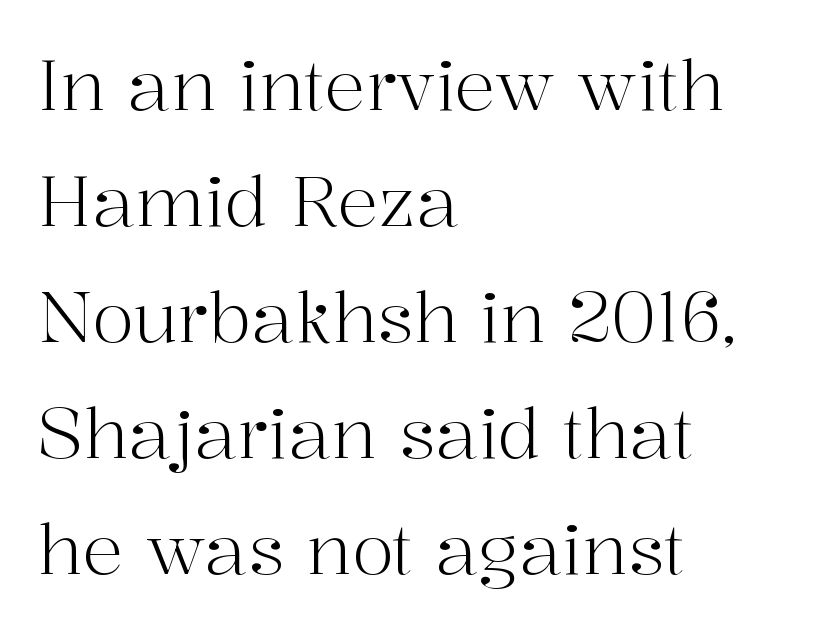
Q: Is the text bold? A: No.
Q: Is the text italic (slanted)? A: No, it is upright.
Q: Is the typeface a serif or a sans-serif typeface? A: Serif.
Q: Is the text underlined? A: No.
Q: How is the paragraph aligned? A: Left-aligned.
Q: Is the spacing between letters normal or unusually wide? A: Normal.
Q: Is the spacing between lines tight, normal or loose? A: Normal.
Q: Width (condensed, normal, or wide)? A: Normal.
Q: Stroke contrast? A: High.
Q: x-height? A: Medium.
Q: Monospaced? A: No.
